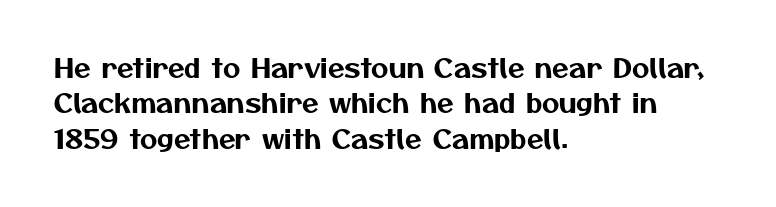
The image shows 27 px text type; set left-aligned, normal line spacing (1.31x), normal letter spacing, not underlined.
